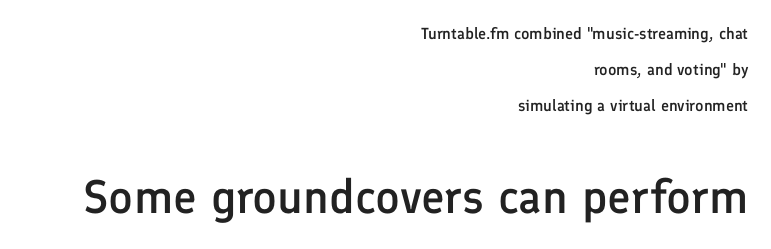
Q: Is the text bold? A: Semi-bold.
Q: Is the text italic (slanted)? A: No, it is upright.
Q: Is the typeface a serif or a sans-serif typeface? A: Sans-serif.
Q: Is the text underlined? A: No.
Q: How is the paragraph aligned? A: Right-aligned.
Q: Is the spacing between letters normal or unusually wide? A: Normal.
Q: Is the spacing between lines tight, normal or loose? A: Loose.
Q: Which block of text is set in a larger size, the first (top) or the second (bottom)? A: The second (bottom) one.
Q: Width (condensed, normal, or wide)? A: Normal.
Q: Stroke contrast? A: Low.
Q: x-height? A: Medium.
Q: Monospaced? A: No.
